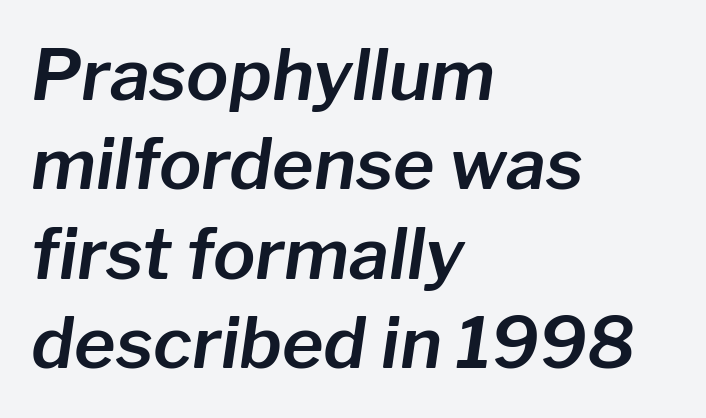
Q: Is the text italic (slanted)? A: Yes, it leans right by about 8 degrees.
Q: Is the text underlined? A: No.
Q: How is the paragraph aligned? A: Left-aligned.
Q: Is the spacing between letters normal or unusually wide? A: Normal.
Q: Is the spacing between lines tight, normal or loose? A: Normal.
Q: Width (condensed, normal, or wide)? A: Normal.
Q: Stroke contrast? A: Low.
Q: x-height? A: Medium.
Q: Monospaced? A: No.
